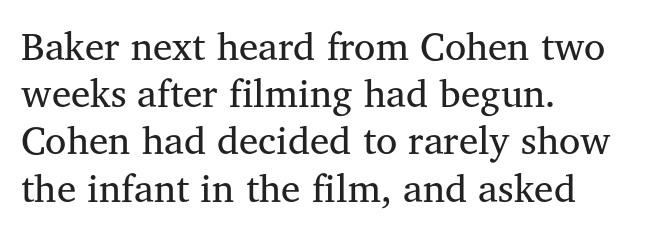
The letterforms sit shoulder to shoulder at normal distance. The typeface has the unassuming heft of standard copy or less. Lines of text with bare space underneath. The axis of the letterforms is exactly vertical. All the whitespace from short lines collects on the right. The face used here is proportionally spaced, like ordinary book or web type.
